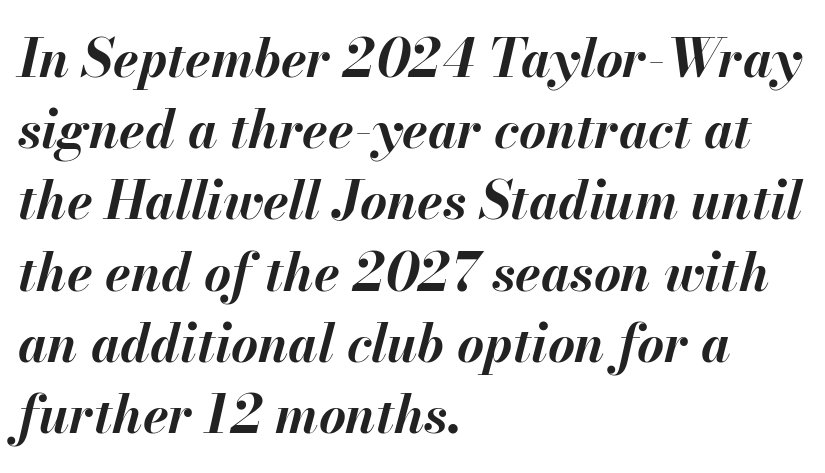
{"italic": "yes", "lean": "right", "slant_degrees": 13, "bold": "yes", "weight": "bold", "width": "normal", "stroke_contrast": "medium", "x_height": "small", "monospaced": "no", "underline": "no", "align": "left", "line_spacing": "normal", "line_spacing_ratio": 1.37, "letter_spacing": "normal", "letter_spacing_em": 0.0, "glyph_px": 52}
